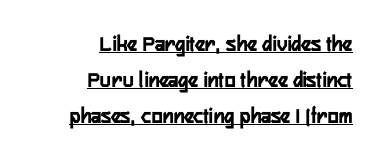
Upright lettering throughout. Casual observation: everything's shoved over to the right. Students, observe the line beneath the letters — that is underlining. Between one letter and the next there's only the usual sliver of space. Line spacing here is normal.
